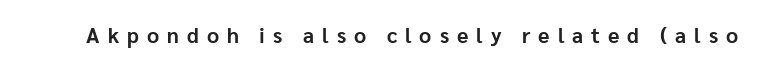
The image shows 21 px bold type, upright; set unusually wide letter spacing (+0.38 em), not underlined.
